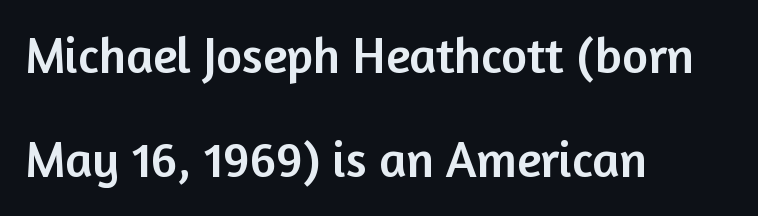
Q: Is the text italic (slanted)? A: No, it is upright.
Q: Is the typeface a serif or a sans-serif typeface? A: Sans-serif.
Q: Is the text underlined? A: No.
Q: How is the paragraph aligned? A: Left-aligned.
Q: Is the spacing between letters normal or unusually wide? A: Normal.
Q: Is the spacing between lines tight, normal or loose? A: Loose.
Q: Width (condensed, normal, or wide)? A: Normal.
Q: Stroke contrast? A: Low.
Q: x-height? A: Medium.
Q: Monospaced? A: No.
